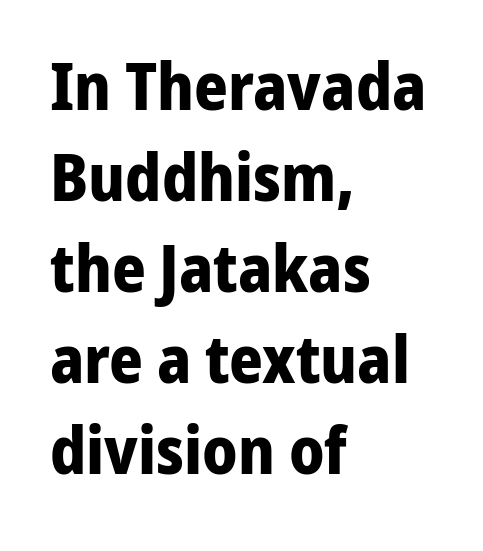
Q: Is the text bold? A: Yes.
Q: Is the text italic (slanted)? A: No, it is upright.
Q: Is the typeface a serif or a sans-serif typeface? A: Sans-serif.
Q: Is the text underlined? A: No.
Q: How is the paragraph aligned? A: Left-aligned.
Q: Is the spacing between letters normal or unusually wide? A: Normal.
Q: Is the spacing between lines tight, normal or loose? A: Normal.
Q: Width (condensed, normal, or wide)? A: Normal.
Q: Stroke contrast? A: Low.
Q: x-height? A: Medium.
Q: Monospaced? A: No.
